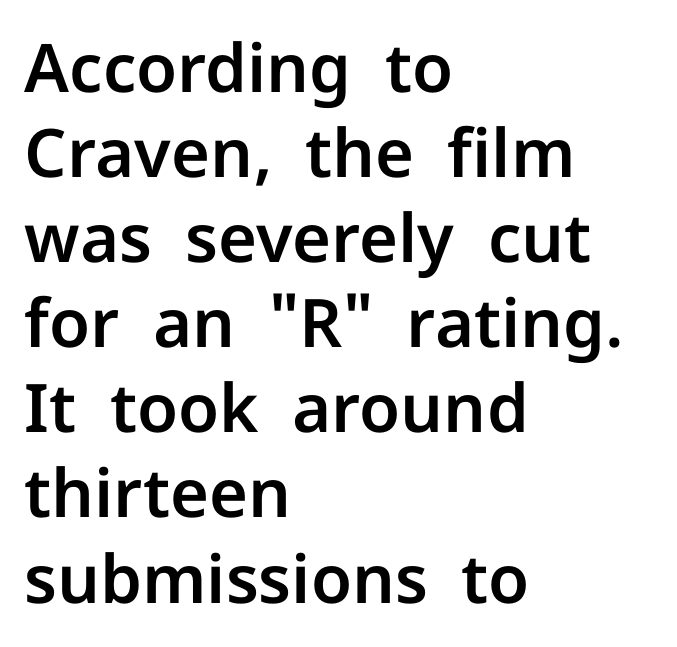
Decoration check: the copy has no underline. The letters stand upright; this is a roman face. The passage is arranged the way most books set body copy — flush left. Characters follow at the spacing the type designer built in.
